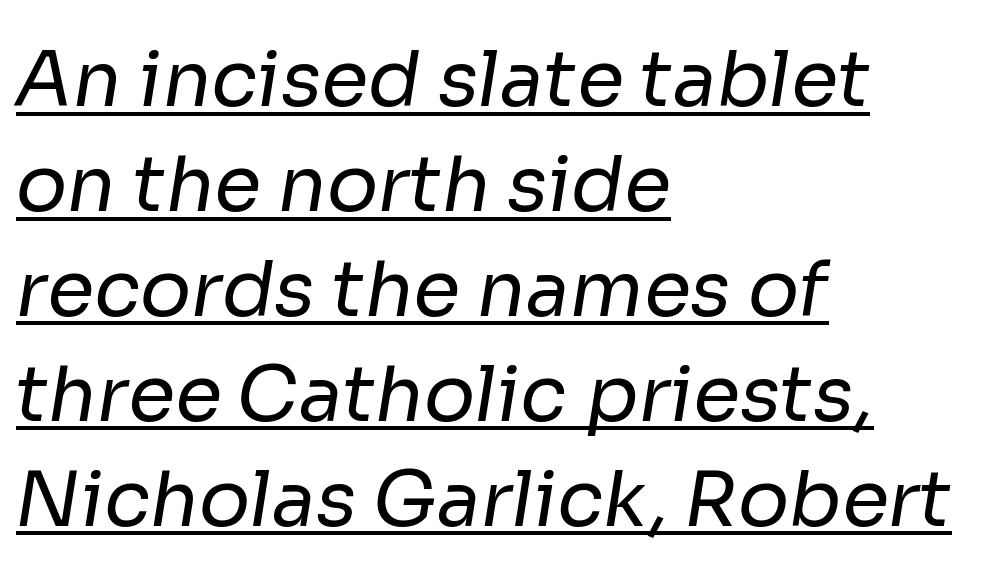
Q: Is the text bold? A: No.
Q: Is the typeface a serif or a sans-serif typeface? A: Sans-serif.
Q: Is the text underlined? A: Yes.
Q: How is the paragraph aligned? A: Left-aligned.
Q: Is the spacing between letters normal or unusually wide? A: Normal.
Q: Is the spacing between lines tight, normal or loose? A: Normal.
Q: Width (condensed, normal, or wide)? A: Normal.
Q: Stroke contrast? A: Low.
Q: x-height? A: Medium.
Q: Monospaced? A: No.
